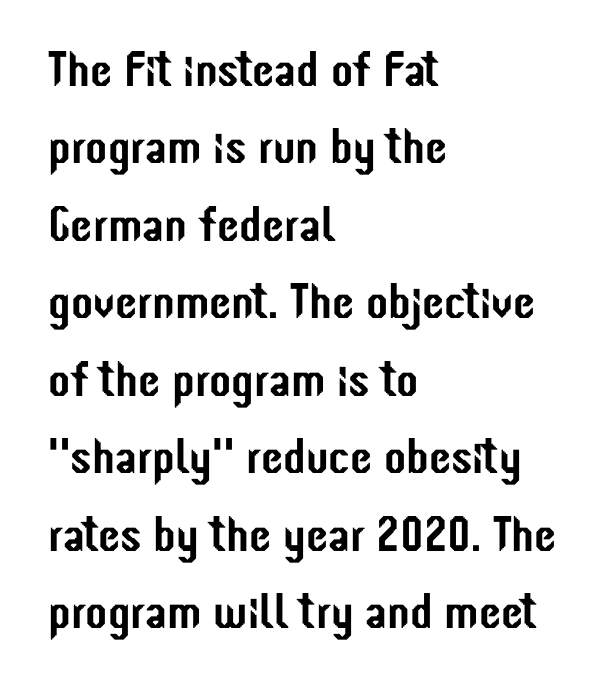
{"serif": "no", "italic": "no", "width": "condensed", "stroke_contrast": "low", "x_height": "medium", "monospaced": "no", "underline": "no", "align": "left", "line_spacing": "normal", "line_spacing_ratio": 1.55, "letter_spacing": "normal", "letter_spacing_em": 0.0, "glyph_px": 50}
